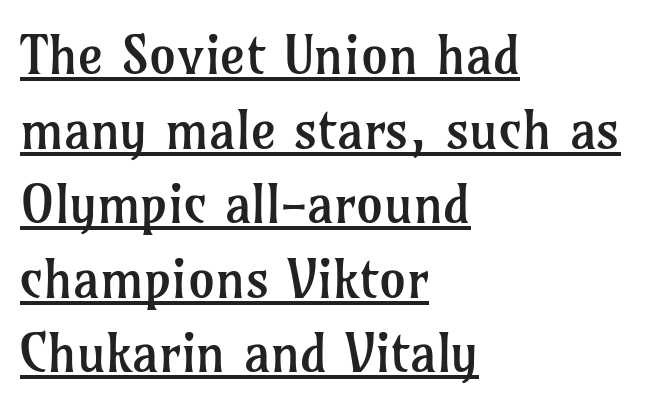
The image shows 54 px regular-weight serif type, upright; set left-aligned, normal line spacing (1.38x), normal letter spacing, underlined; low stroke contrast and a medium x-height.
